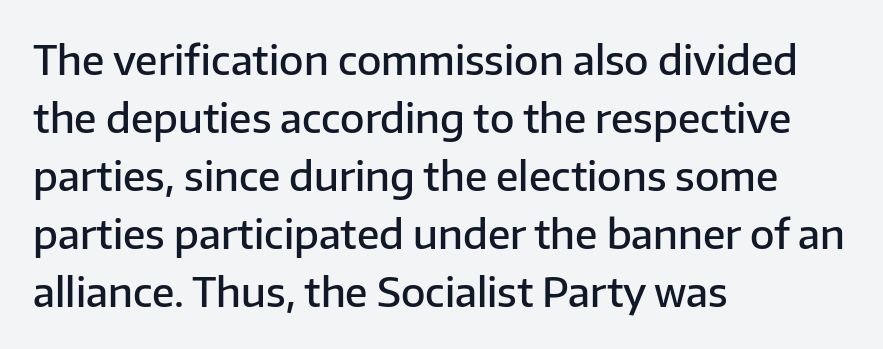
The font is running at a semibold setting, under full bold. No extra tracking has been applied to these lines. Style check: upright. Interline gaps are of average width in this sample. The face used here is proportionally spaced, like ordinary book or web type.
